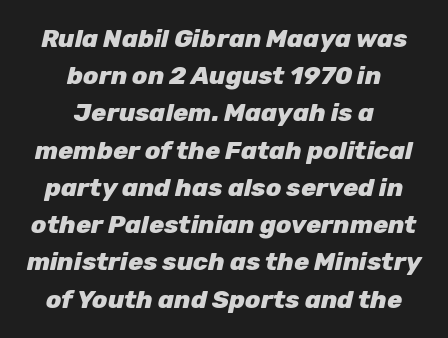
Emphasis by weight is at full strength: bold. Characters follow at the spacing the type designer built in. The rows are spaced the way most documents space them. The whole block is typeset with a tilt. These lines are centered, leaving both edges ragged.
